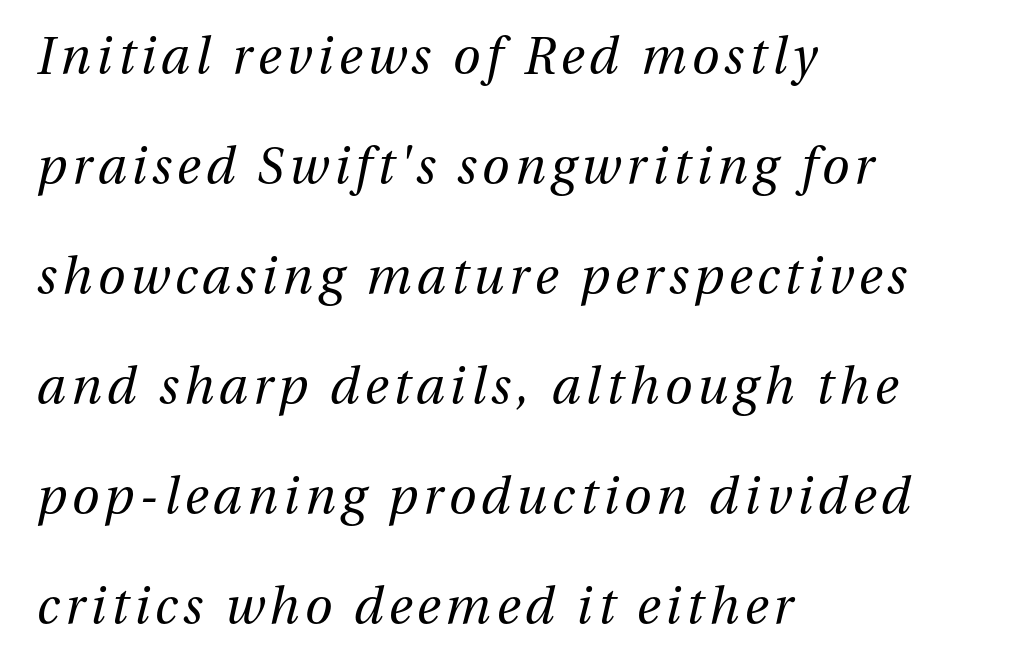
{"italic": "yes", "lean": "right", "slant_degrees": 13, "bold": "no", "weight": "regular", "width": "normal", "stroke_contrast": "medium", "x_height": "medium", "monospaced": "no", "underline": "no", "align": "left", "line_spacing": "loose", "line_spacing_ratio": 2.2, "glyph_px": 50}
